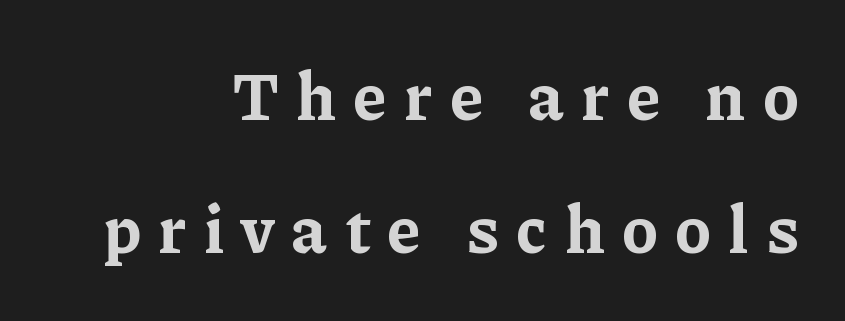
{"serif": "yes", "italic": "no", "bold": "yes", "weight": "bold", "width": "normal", "stroke_contrast": "low", "x_height": "medium", "monospaced": "no", "underline": "no", "align": "right", "line_spacing": "loose", "line_spacing_ratio": 2.02, "letter_spacing": "wide", "letter_spacing_em": 0.26, "glyph_px": 66}
